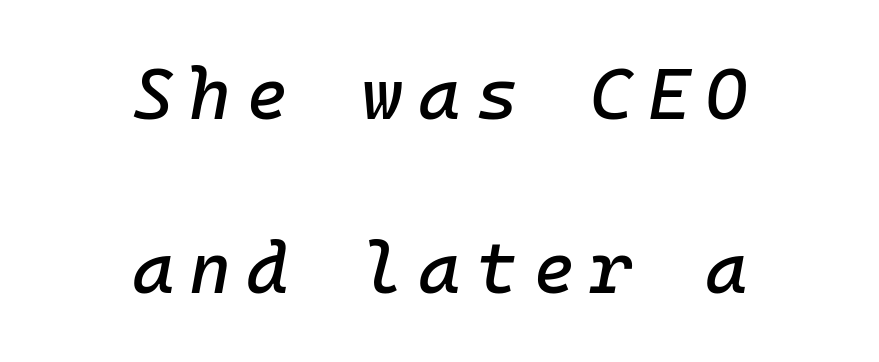
{"italic": "yes", "lean": "right", "slant_degrees": 10, "width": "normal", "stroke_contrast": "low", "x_height": "medium", "monospaced": "yes", "underline": "no", "align": "center", "line_spacing": "loose", "line_spacing_ratio": 2.41, "letter_spacing": "wide", "letter_spacing_em": 0.21, "glyph_px": 72}
